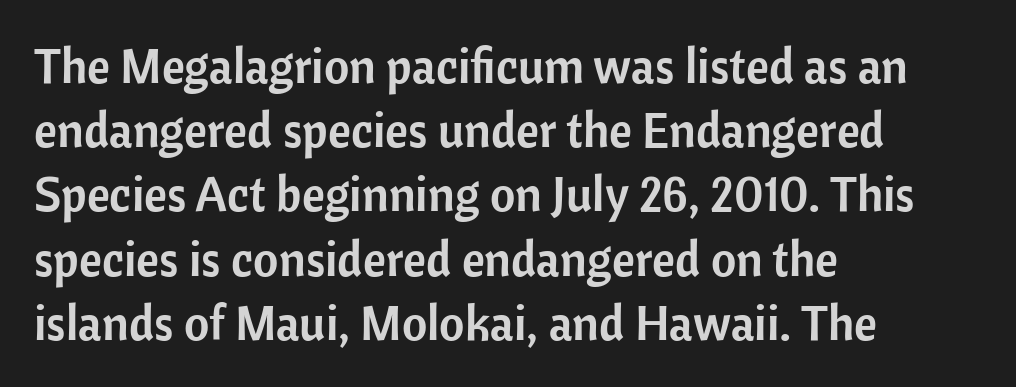
Q: Is the text italic (slanted)? A: No, it is upright.
Q: Is the typeface a serif or a sans-serif typeface? A: Sans-serif.
Q: Is the text underlined? A: No.
Q: How is the paragraph aligned? A: Left-aligned.
Q: Is the spacing between letters normal or unusually wide? A: Normal.
Q: Is the spacing between lines tight, normal or loose? A: Normal.
Q: Width (condensed, normal, or wide)? A: Normal.
Q: Stroke contrast? A: Low.
Q: x-height? A: Medium.
Q: Monospaced? A: No.
